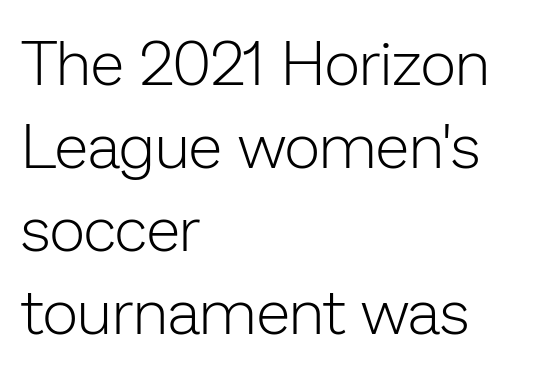
The image shows 62 px light sans-serif type, upright; set left-aligned, normal line spacing (1.34x), normal letter spacing, not underlined; low stroke contrast and a medium x-height.
